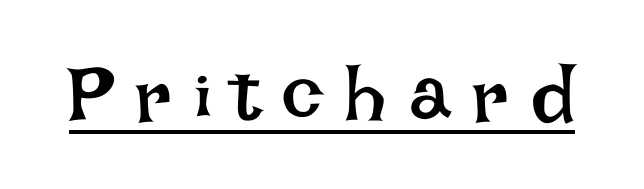
Q: Is the text bold? A: No.
Q: Is the text italic (slanted)? A: No, it is upright.
Q: Is the text underlined? A: Yes.
Q: Is the spacing between letters normal or unusually wide? A: Unusually wide.
Q: Width (condensed, normal, or wide)? A: Normal.
Q: Stroke contrast? A: Low.
Q: x-height? A: Large.
Q: Monospaced? A: No.
